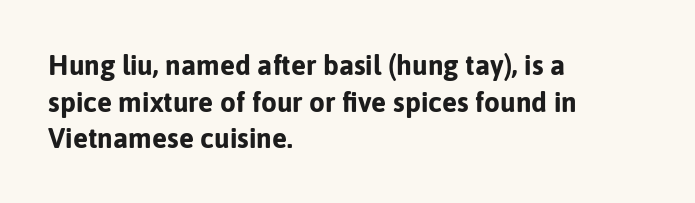
Q: Is the text bold? A: Yes.
Q: Is the text italic (slanted)? A: No, it is upright.
Q: Is the typeface a serif or a sans-serif typeface? A: Sans-serif.
Q: Is the text underlined? A: No.
Q: How is the paragraph aligned? A: Left-aligned.
Q: Is the spacing between letters normal or unusually wide? A: Normal.
Q: Is the spacing between lines tight, normal or loose? A: Normal.
Q: Width (condensed, normal, or wide)? A: Normal.
Q: Stroke contrast? A: Low.
Q: x-height? A: Medium.
Q: Monospaced? A: No.
